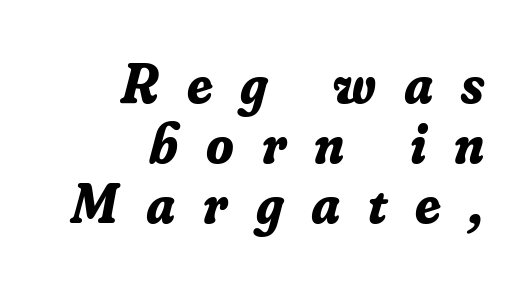
The strokes are fattened all the way to bold. This sample has the flowing, uneven cadence of proportional lettering. The passage shown is typeset with a serif family. The line-height multiplier appears low, near solid setting. This sample uses an oblique cut, with every glyph tilted off the vertical. The type is letterspaced generously, with wide tracking.
